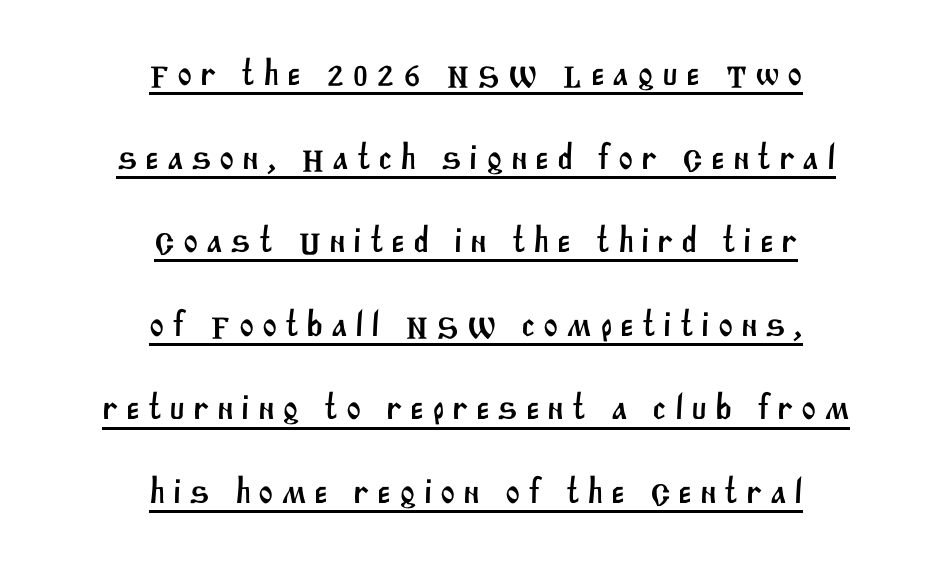
Q: Is the typeface a serif or a sans-serif typeface? A: Sans-serif.
Q: Is the text underlined? A: Yes.
Q: How is the paragraph aligned? A: Centered.
Q: Is the spacing between letters normal or unusually wide? A: Unusually wide.
Q: Is the spacing between lines tight, normal or loose? A: Loose.
Q: Width (condensed, normal, or wide)? A: Normal.
Q: Stroke contrast? A: Medium.
Q: x-height? A: Large.
Q: Monospaced? A: No.
